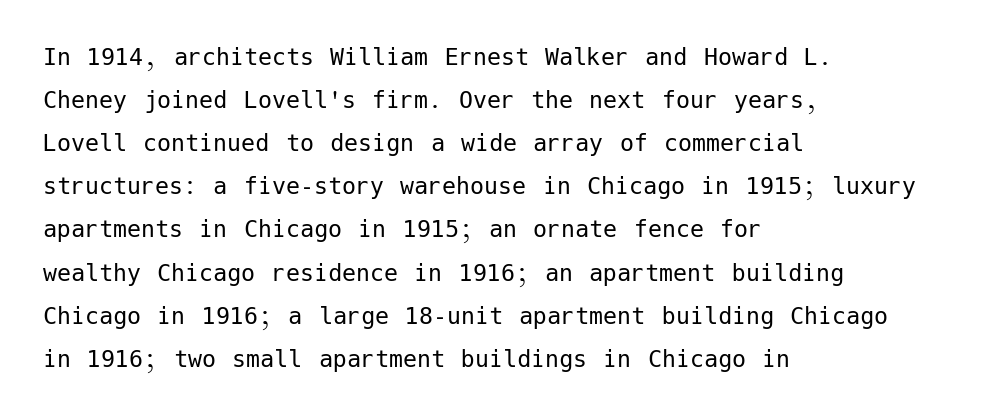
Q: Is the text bold? A: No.
Q: Is the text italic (slanted)? A: No, it is upright.
Q: Is the typeface a serif or a sans-serif typeface? A: Sans-serif.
Q: Is the text underlined? A: No.
Q: How is the paragraph aligned? A: Left-aligned.
Q: Is the spacing between letters normal or unusually wide? A: Normal.
Q: Is the spacing between lines tight, normal or loose? A: Normal.
Q: Width (condensed, normal, or wide)? A: Normal.
Q: Stroke contrast? A: Low.
Q: x-height? A: Medium.
